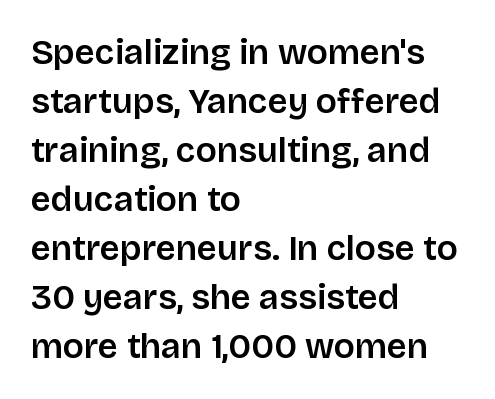
Unmarked baselines from the first word to the last. Posture: upright roman. Is this a sans? Yes — the strokes have no serifs. Compared with a centered layout, this one pins lines to the left instead. Character widths vary here, with narrow letters taking less room than wide ones. How would I describe the line gaps? Plain and ordinary.
